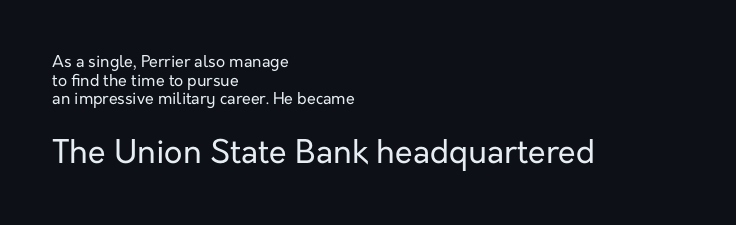
Compared with typical body copy, the letter spacing here is the same. The typeface has the unassuming heft of standard copy or less. Note: no serifs on the glyphs. Does the bottom block carry the larger type? Yes, it does. The paragraph has a hard left edge and a soft right edge.
